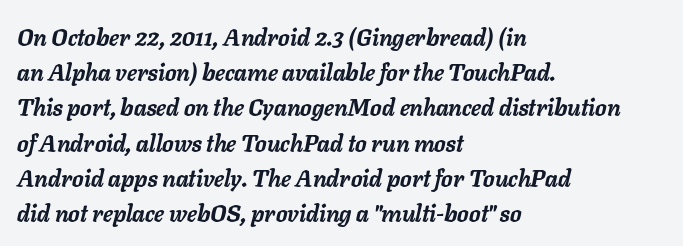
The image shows 23 px bold type, italic (leaning right); set left-aligned, normal line spacing (1.53x), normal letter spacing, not underlined.
